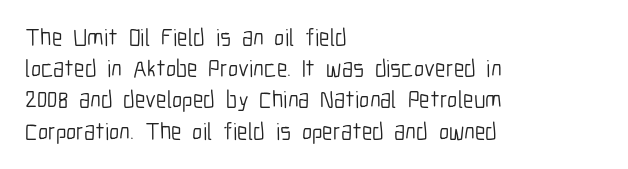
The image shows 24 px text type, upright; set left-aligned, normal line spacing (1.3x), normal letter spacing, not underlined.
